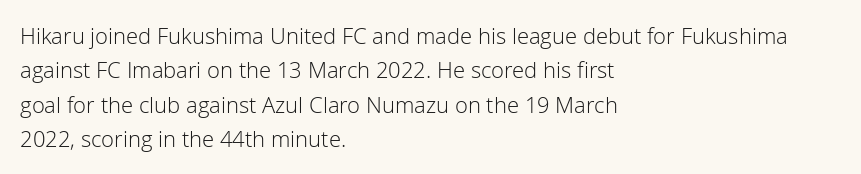
Q: Is the text bold? A: No.
Q: Is the text italic (slanted)? A: No, it is upright.
Q: Is the text underlined? A: No.
Q: How is the paragraph aligned? A: Left-aligned.
Q: Is the spacing between letters normal or unusually wide? A: Normal.
Q: Is the spacing between lines tight, normal or loose? A: Normal.
